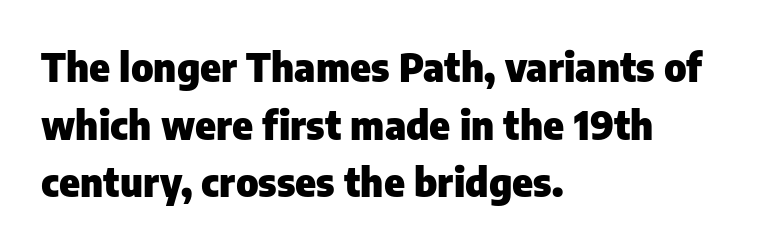
{"serif": "no", "italic": "no", "bold": "yes", "weight": "heavy", "width": "normal", "stroke_contrast": "low", "x_height": "medium", "monospaced": "no", "underline": "no", "align": "left", "line_spacing": "normal", "line_spacing_ratio": 1.48, "letter_spacing": "normal", "letter_spacing_em": 0.0, "glyph_px": 39}
